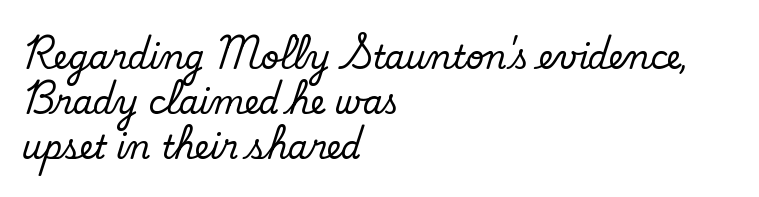
{"serif": "no", "bold": "no", "weight": "regular", "width": "normal", "stroke_contrast": "low", "x_height": "small", "monospaced": "no", "underline": "no", "align": "left", "line_spacing": "normal", "line_spacing_ratio": 1.41, "letter_spacing": "normal", "letter_spacing_em": 0.0, "glyph_px": 32}
